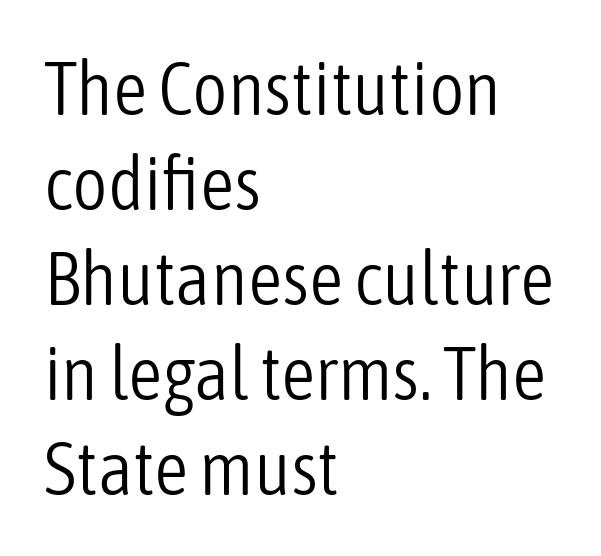
Note the varied advance widths — an 'i' is clearly narrower than an 'm'. This rendering features lettering with no underline. The lines in this sample share a left origin and differ only in where they stop. The axis of the letterforms is exactly vertical. A sans-serif font was chosen for this passage.
